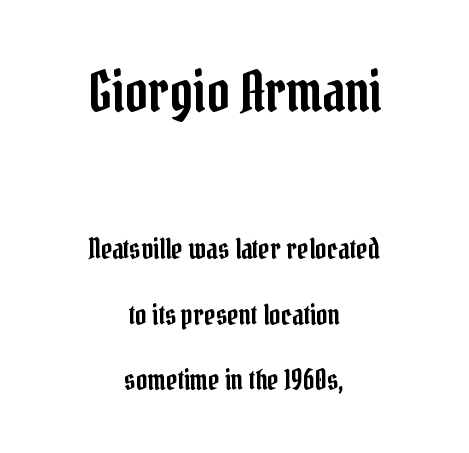
{"serif": "yes", "italic": "no", "width": "condensed", "stroke_contrast": "low", "x_height": "medium", "monospaced": "no", "underline": "no", "align": "center", "line_spacing": "loose", "line_spacing_ratio": 2.33, "letter_spacing": "normal", "letter_spacing_em": 0.0, "larger_block": "first", "size_ratio": 2.0, "glyph_px": 56}
